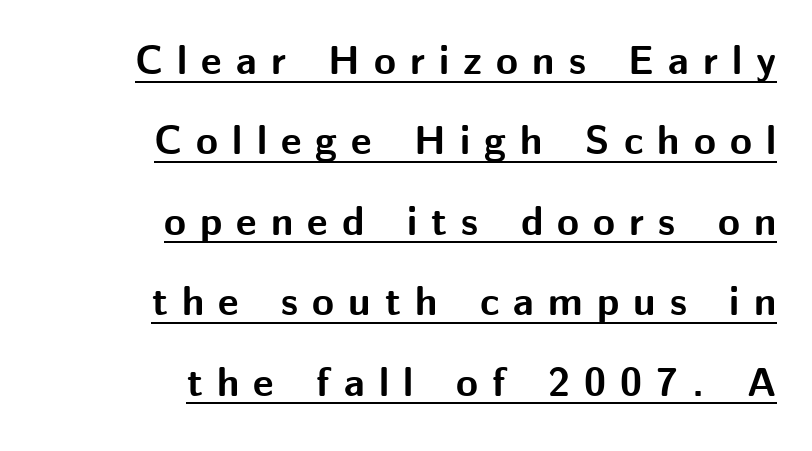
The image shows 40 px bold sans-serif type, upright; set right-aligned, loose line spacing (2.01x), unusually wide letter spacing (+0.35 em), underlined; medium stroke contrast and a medium x-height.
